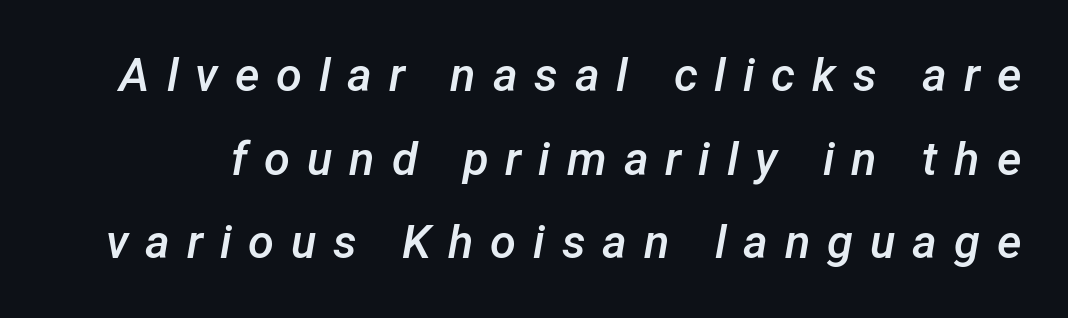
{"italic": "yes", "lean": "right", "slant_degrees": 12, "bold": "semi", "weight": "semibold", "width": "normal", "stroke_contrast": "low", "x_height": "medium", "monospaced": "no", "underline": "no", "line_spacing_ratio": 1.78, "letter_spacing": "wide", "letter_spacing_em": 0.36, "glyph_px": 47}
